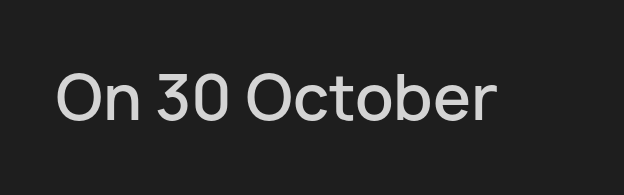
Clear beneath every line of the passage. In terms of letterspacing, this is plain default setting. You could not count columns in this text — the font is proportionally spaced. Tall strokes in this sample are plumb rather than angled.
